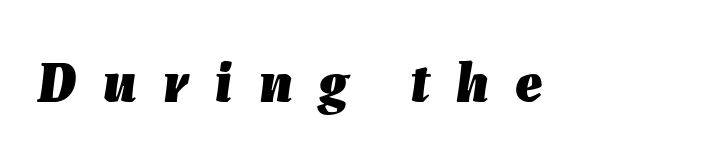
In terms of posture, this sample is oblique. The strokes are fattened all the way to bold. The passage shown is not underscored anywhere. Here the designer chose a conventional face with non-uniform glyph widths.
